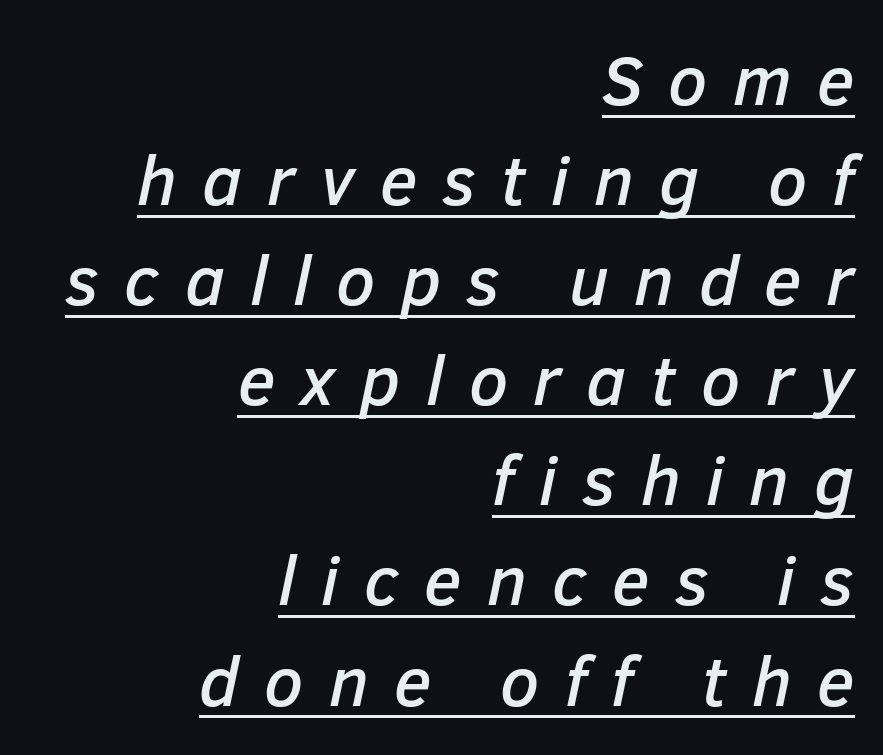
The image shows 70 px text type, italic (leaning right); set right-aligned, normal line spacing (1.43x), unusually wide letter spacing (+0.36 em), underlined; low stroke contrast and a medium x-height.
